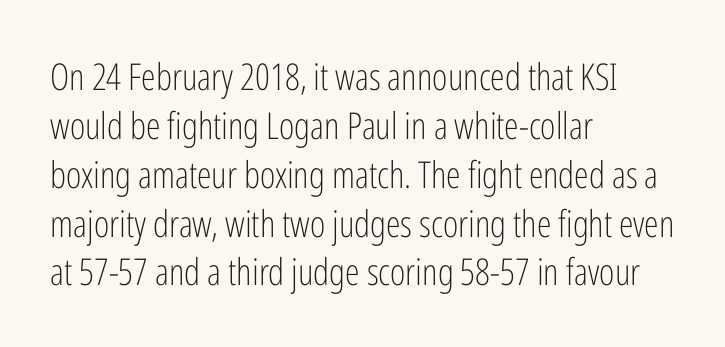
{"serif": "no", "italic": "no", "bold": "no", "weight": "light", "width": "condensed", "stroke_contrast": "low", "x_height": "medium", "monospaced": "no", "underline": "no", "align": "left", "line_spacing": "normal", "line_spacing_ratio": 1.32, "letter_spacing": "normal", "letter_spacing_em": 0.0, "glyph_px": 37}
